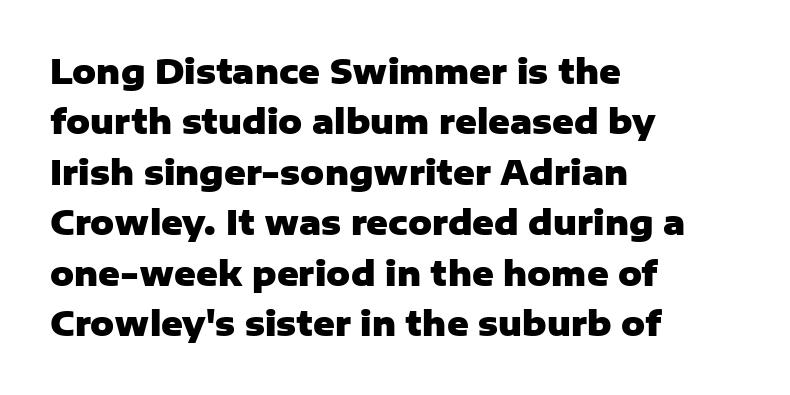
The image shows 33 px heavy sans-serif type, upright; set left-aligned, normal line spacing (1.53x), normal letter spacing, not underlined; low stroke contrast and a medium x-height.
